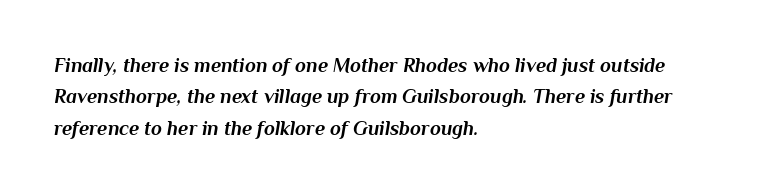
The image shows 20 px bold type, italic (leaning right); set left-aligned, normal line spacing (1.57x), normal letter spacing, not underlined.
